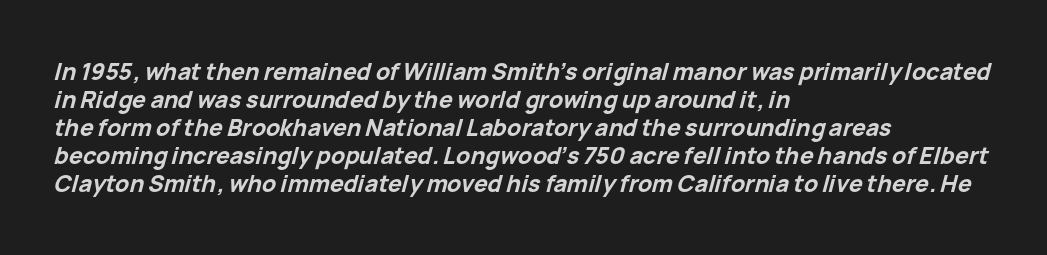
{"italic": "yes", "lean": "right", "slant_degrees": 15, "bold": "yes", "underline": "no", "align": "left", "line_spacing_ratio": 1.22, "letter_spacing": "normal", "letter_spacing_em": 0.0, "glyph_px": 23}
